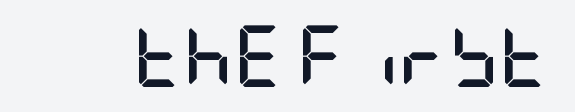
Q: Is the text bold? A: Yes.
Q: Is the text italic (slanted)? A: No, it is upright.
Q: Is the typeface a serif or a sans-serif typeface? A: Sans-serif.
Q: Is the text underlined? A: No.
Q: Is the spacing between letters normal or unusually wide? A: Normal.
Q: Width (condensed, normal, or wide)? A: Condensed.
Q: Stroke contrast? A: Low.
Q: x-height? A: Large.
